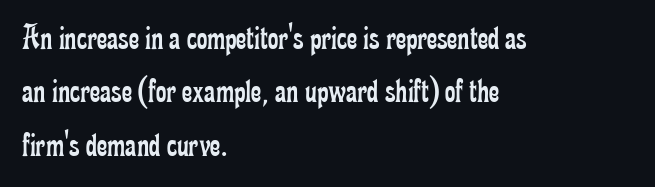
The image shows 36 px regular-weight, condensed serif type, upright; set left-aligned, normal line spacing (1.48x), normal letter spacing, not underlined; low stroke contrast and a small x-height.
